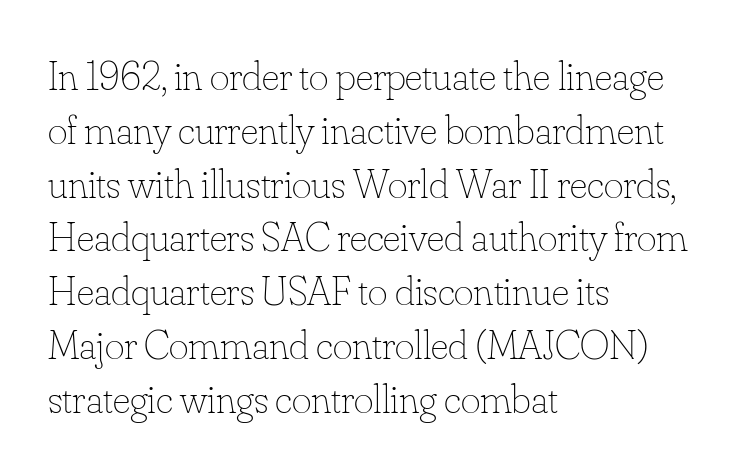
{"italic": "no", "bold": "no", "weight": "thin", "width": "normal", "stroke_contrast": "low", "x_height": "small", "monospaced": "no", "underline": "no", "align": "left", "line_spacing": "normal", "line_spacing_ratio": 1.28, "letter_spacing": "normal", "letter_spacing_em": 0.0, "glyph_px": 42}
